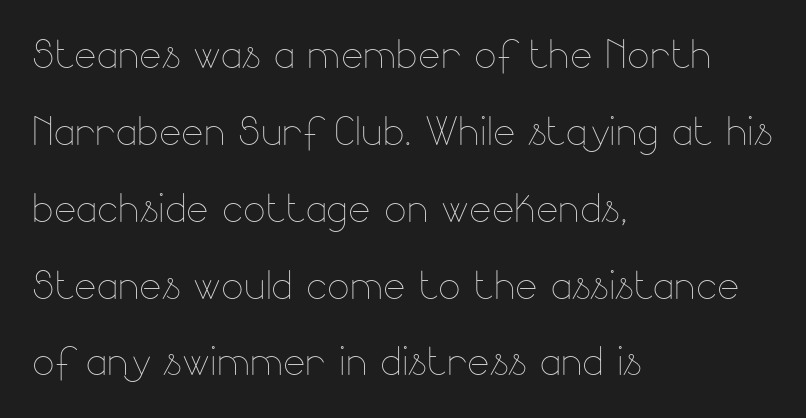
The image shows 53 px thin type, upright; set left-aligned, normal line spacing (1.45x), normal letter spacing, not underlined; low stroke contrast and a small x-height.
